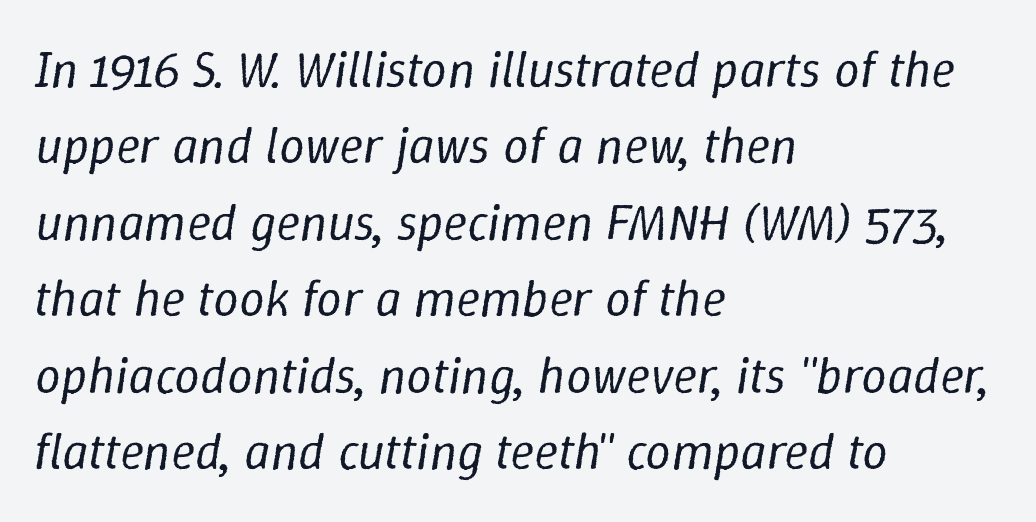
The image shows 51 px regular-weight type, italic (leaning right); set left-aligned, normal line spacing (1.5x), normal letter spacing, not underlined; low stroke contrast and a medium x-height.
